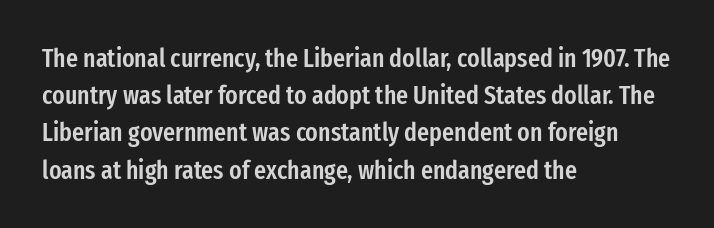
{"italic": "no", "bold": "semi", "underline": "no", "align": "left", "line_spacing": "normal", "line_spacing_ratio": 1.43, "letter_spacing": "normal", "letter_spacing_em": 0.0, "glyph_px": 26}
